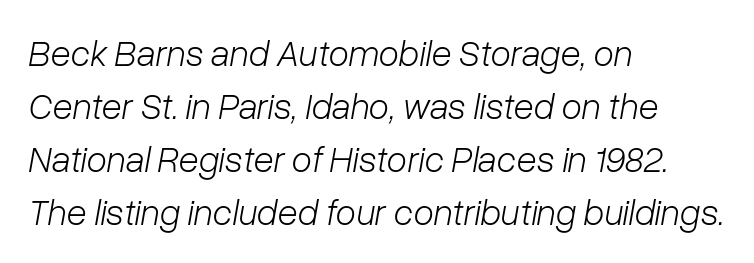
Q: Is the text bold? A: No.
Q: Is the text italic (slanted)? A: Yes, it leans right by about 10 degrees.
Q: Is the text underlined? A: No.
Q: How is the paragraph aligned? A: Left-aligned.
Q: Is the spacing between letters normal or unusually wide? A: Normal.
Q: Is the spacing between lines tight, normal or loose? A: Normal.
Q: Width (condensed, normal, or wide)? A: Normal.
Q: Stroke contrast? A: Low.
Q: x-height? A: Medium.
Q: Monospaced? A: No.
